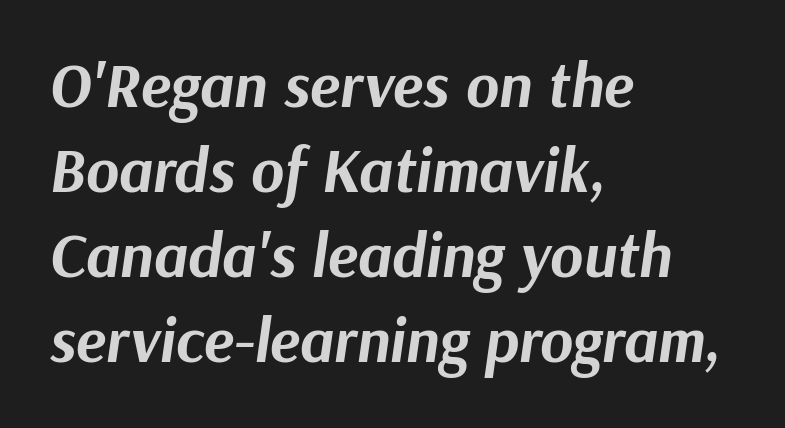
Q: Is the text bold? A: Yes.
Q: Is the text italic (slanted)? A: Yes, it leans right by about 9 degrees.
Q: Is the text underlined? A: No.
Q: How is the paragraph aligned? A: Left-aligned.
Q: Is the spacing between letters normal or unusually wide? A: Normal.
Q: Is the spacing between lines tight, normal or loose? A: Normal.
Q: Width (condensed, normal, or wide)? A: Normal.
Q: Stroke contrast? A: Medium.
Q: x-height? A: Medium.
Q: Monospaced? A: No.
